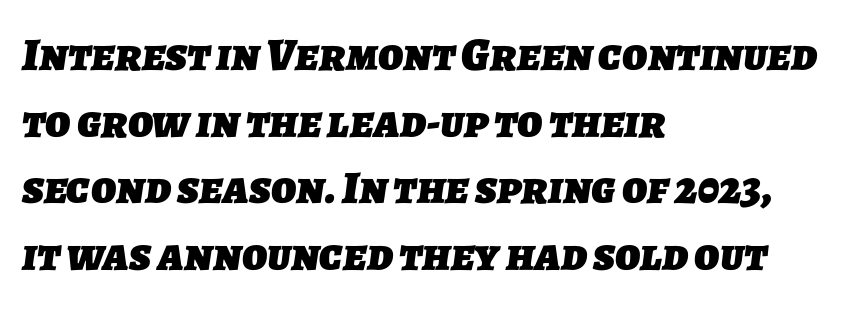
{"serif": "no", "bold": "yes", "weight": "heavy", "width": "normal", "stroke_contrast": "low", "x_height": "medium", "monospaced": "no", "underline": "no", "align": "left", "line_spacing": "normal", "line_spacing_ratio": 1.42, "letter_spacing": "normal", "letter_spacing_em": 0.0, "glyph_px": 47}
